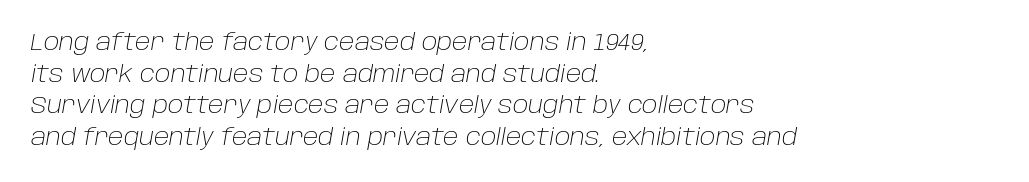
The image shows 23 px text type, italic (leaning right); set left-aligned, normal line spacing (1.37x), normal letter spacing, not underlined.
